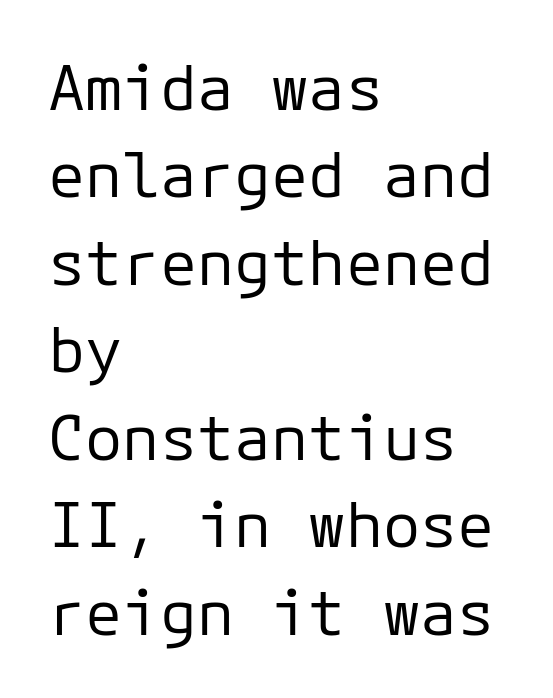
Q: Is the text bold? A: No.
Q: Is the text italic (slanted)? A: No, it is upright.
Q: Is the typeface a serif or a sans-serif typeface? A: Sans-serif.
Q: Is the text underlined? A: No.
Q: How is the paragraph aligned? A: Left-aligned.
Q: Is the spacing between letters normal or unusually wide? A: Normal.
Q: Is the spacing between lines tight, normal or loose? A: Normal.
Q: Width (condensed, normal, or wide)? A: Normal.
Q: Stroke contrast? A: Low.
Q: x-height? A: Medium.
Q: Monospaced? A: Yes.
